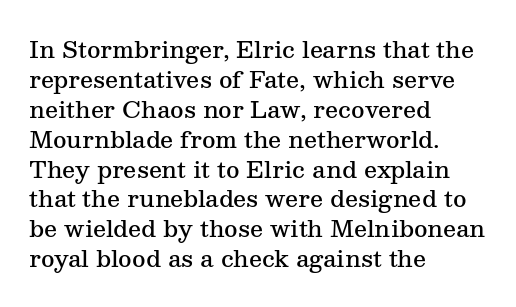
Q: Is the text bold? A: Semi-bold.
Q: Is the text italic (slanted)? A: No, it is upright.
Q: Is the text underlined? A: No.
Q: How is the paragraph aligned? A: Left-aligned.
Q: Is the spacing between letters normal or unusually wide? A: Normal.
Q: Is the spacing between lines tight, normal or loose? A: Normal.
